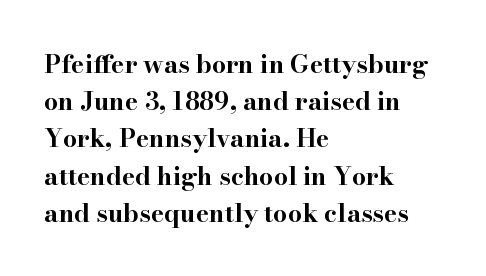
Q: Is the text bold? A: Yes.
Q: Is the text italic (slanted)? A: No, it is upright.
Q: Is the text underlined? A: No.
Q: How is the paragraph aligned? A: Left-aligned.
Q: Is the spacing between letters normal or unusually wide? A: Normal.
Q: Is the spacing between lines tight, normal or loose? A: Normal.
